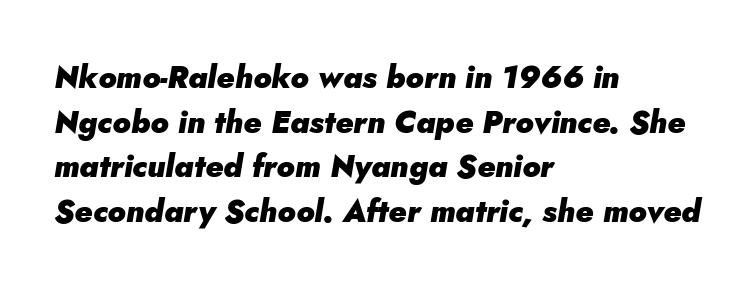
Here the designer chose a conventional face with non-uniform glyph widths. Underline: absent. A classic flush-left, rag-right setting is used for this passage. Nobody touched the tracking dial on this one.
